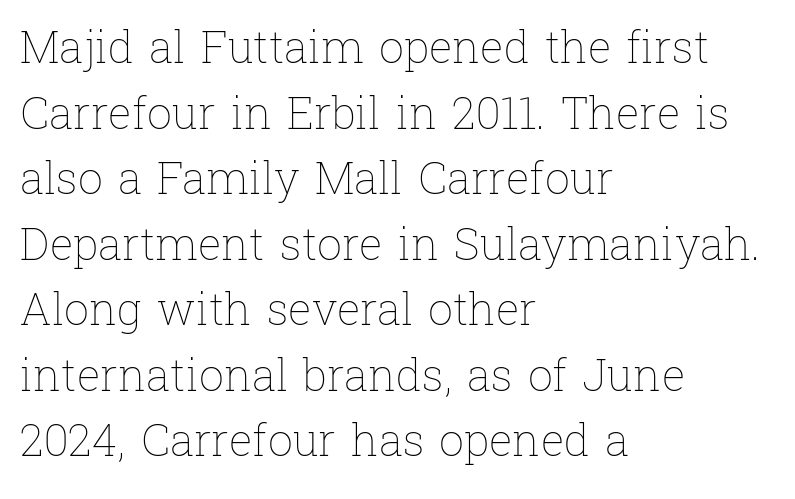
Q: Is the text bold? A: No.
Q: Is the text italic (slanted)? A: No, it is upright.
Q: Is the text underlined? A: No.
Q: How is the paragraph aligned? A: Left-aligned.
Q: Is the spacing between letters normal or unusually wide? A: Normal.
Q: Is the spacing between lines tight, normal or loose? A: Normal.
Q: Width (condensed, normal, or wide)? A: Normal.
Q: Stroke contrast? A: Low.
Q: x-height? A: Medium.
Q: Monospaced? A: No.
